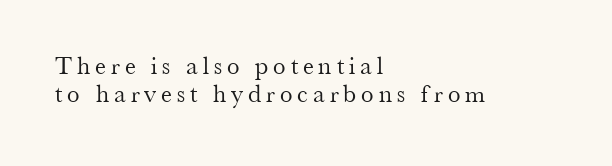
{"italic": "no", "bold": "no", "underline": "no", "align": "left", "line_spacing": "tight", "line_spacing_ratio": 1.13, "letter_spacing": "wide", "letter_spacing_em": 0.2, "glyph_px": 25}
